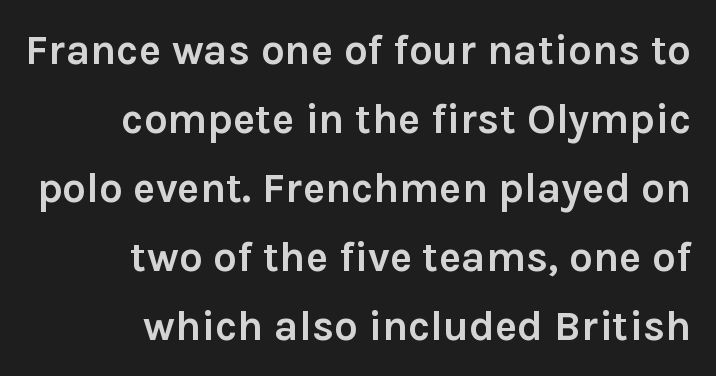
Q: Is the text bold? A: Yes.
Q: Is the text italic (slanted)? A: No, it is upright.
Q: Is the typeface a serif or a sans-serif typeface? A: Sans-serif.
Q: Is the text underlined? A: No.
Q: How is the paragraph aligned? A: Right-aligned.
Q: Is the spacing between letters normal or unusually wide? A: Normal.
Q: Is the spacing between lines tight, normal or loose? A: Normal.
Q: Width (condensed, normal, or wide)? A: Normal.
Q: Stroke contrast? A: Low.
Q: x-height? A: Medium.
Q: Monospaced? A: No.
